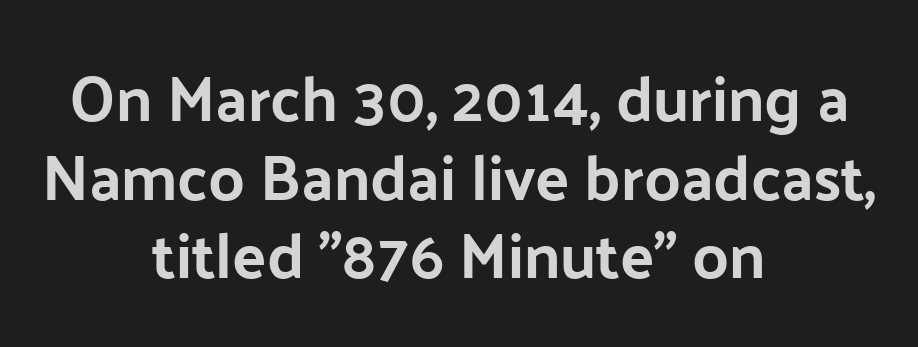
The image shows 63 px bold sans-serif type, upright; set centered, normal line spacing (1.25x), normal letter spacing, not underlined; low stroke contrast and a medium x-height.
